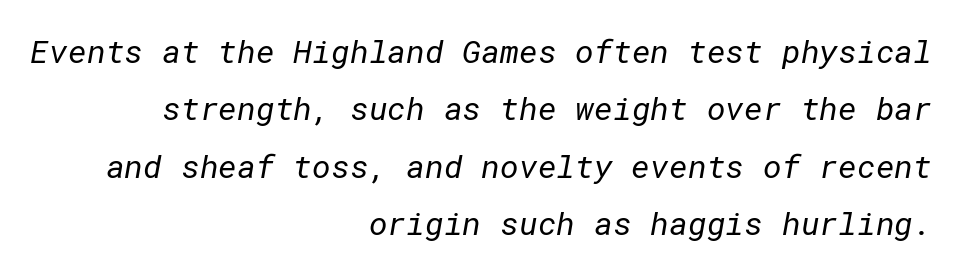
{"serif": "no", "bold": "no", "weight": "regular", "width": "normal", "stroke_contrast": "low", "x_height": "medium", "underline": "no", "align": "right", "line_spacing_ratio": 1.79, "letter_spacing": "normal", "letter_spacing_em": 0.0, "glyph_px": 32}
